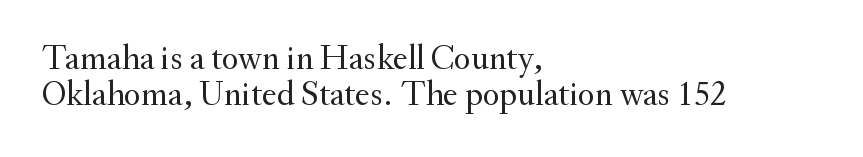
{"serif": "yes", "italic": "no", "bold": "no", "weight": "regular", "width": "normal", "stroke_contrast": "medium", "x_height": "small", "monospaced": "no", "underline": "no", "align": "left", "line_spacing": "tight", "line_spacing_ratio": 1.03, "letter_spacing": "normal", "letter_spacing_em": 0.0, "glyph_px": 35}
